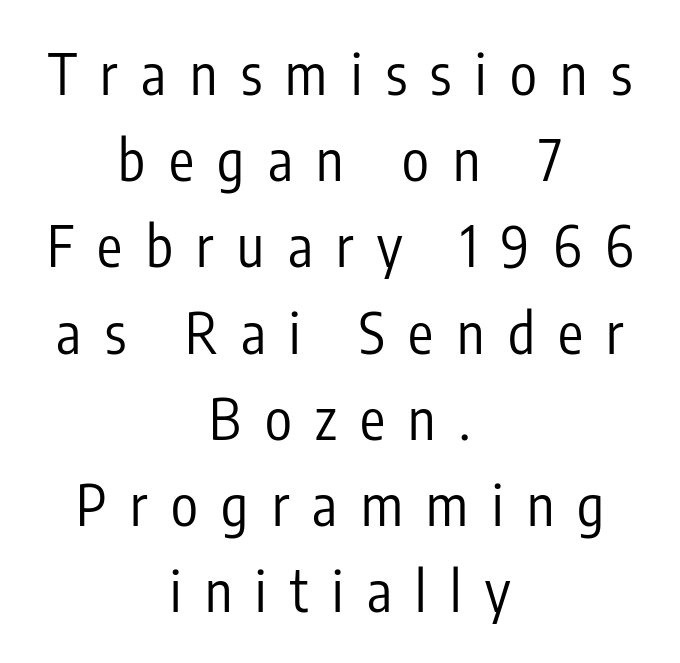
The passage shown is typeset with a sans-serif family. Vertical strokes here are truly vertical. Each line is balanced around a shared central axis. Glyph-to-glyph distance is far greater than everyday printed text. The rows are spaced the way most documents space them. You could not count columns in this text — the font is proportionally spaced.
